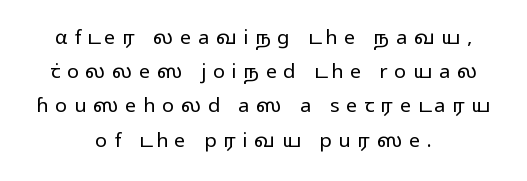
The image shows 20 px text type, upright; set centered, line spacing 1.71x, unusually wide letter spacing (+0.33 em), not underlined.
